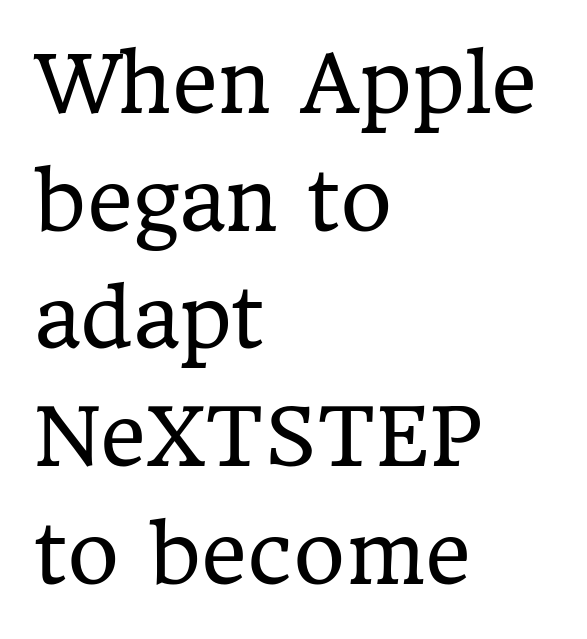
{"serif": "yes", "italic": "no", "bold": "no", "weight": "regular", "width": "normal", "stroke_contrast": "low", "x_height": "medium", "monospaced": "no", "underline": "no", "align": "left", "line_spacing": "normal", "line_spacing_ratio": 1.49, "letter_spacing": "normal", "letter_spacing_em": 0.0, "glyph_px": 79}
